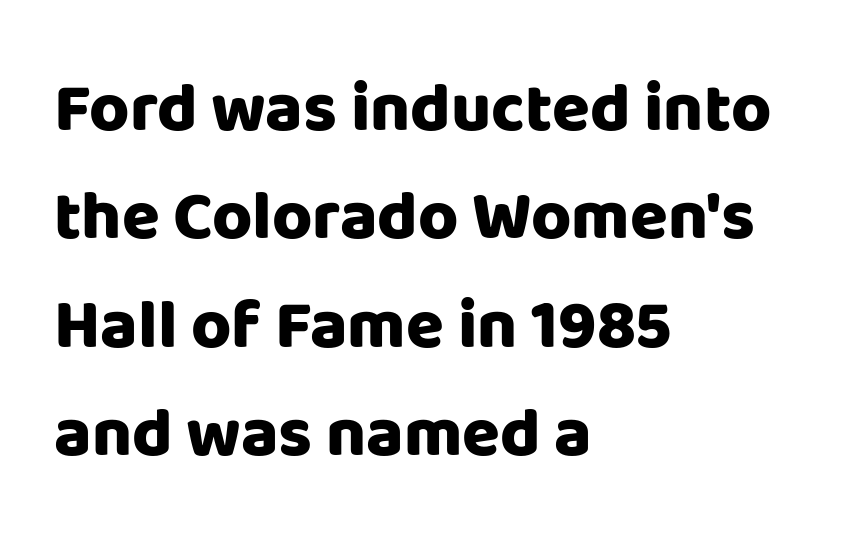
Q: Is the text bold? A: Yes.
Q: Is the text italic (slanted)? A: No, it is upright.
Q: Is the typeface a serif or a sans-serif typeface? A: Sans-serif.
Q: Is the text underlined? A: No.
Q: How is the paragraph aligned? A: Left-aligned.
Q: Is the spacing between letters normal or unusually wide? A: Normal.
Q: Is the spacing between lines tight, normal or loose? A: Normal.
Q: Width (condensed, normal, or wide)? A: Normal.
Q: Stroke contrast? A: Low.
Q: x-height? A: Large.
Q: Monospaced? A: No.
